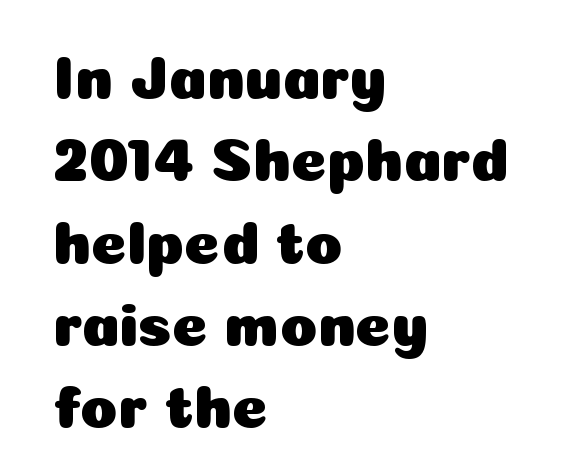
Q: Is the text italic (slanted)? A: No, it is upright.
Q: Is the typeface a serif or a sans-serif typeface? A: Sans-serif.
Q: Is the text underlined? A: No.
Q: How is the paragraph aligned? A: Left-aligned.
Q: Is the spacing between letters normal or unusually wide? A: Normal.
Q: Is the spacing between lines tight, normal or loose? A: Normal.
Q: Width (condensed, normal, or wide)? A: Normal.
Q: Stroke contrast? A: Low.
Q: x-height? A: Medium.
Q: Monospaced? A: No.
